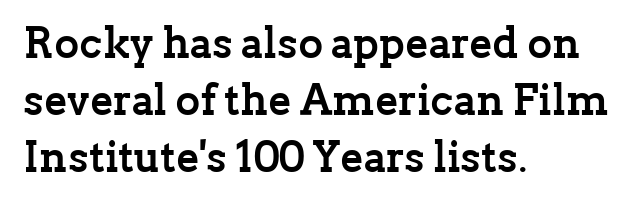
Q: Is the text bold? A: Yes.
Q: Is the text italic (slanted)? A: No, it is upright.
Q: Is the typeface a serif or a sans-serif typeface? A: Serif.
Q: Is the text underlined? A: No.
Q: How is the paragraph aligned? A: Left-aligned.
Q: Is the spacing between letters normal or unusually wide? A: Normal.
Q: Is the spacing between lines tight, normal or loose? A: Normal.
Q: Width (condensed, normal, or wide)? A: Normal.
Q: Stroke contrast? A: Low.
Q: x-height? A: Medium.
Q: Monospaced? A: No.
